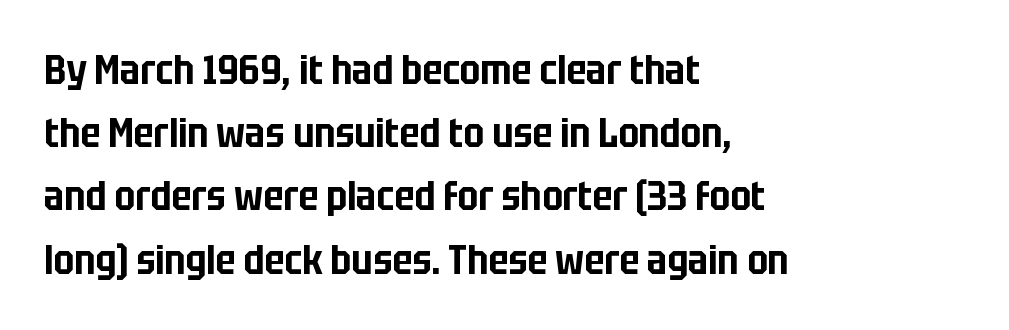
Q: Is the text italic (slanted)? A: No, it is upright.
Q: Is the typeface a serif or a sans-serif typeface? A: Sans-serif.
Q: Is the text underlined? A: No.
Q: How is the paragraph aligned? A: Left-aligned.
Q: Is the spacing between letters normal or unusually wide? A: Normal.
Q: Is the spacing between lines tight, normal or loose? A: Normal.
Q: Width (condensed, normal, or wide)? A: Condensed.
Q: Stroke contrast? A: Low.
Q: x-height? A: Large.
Q: Monospaced? A: No.
